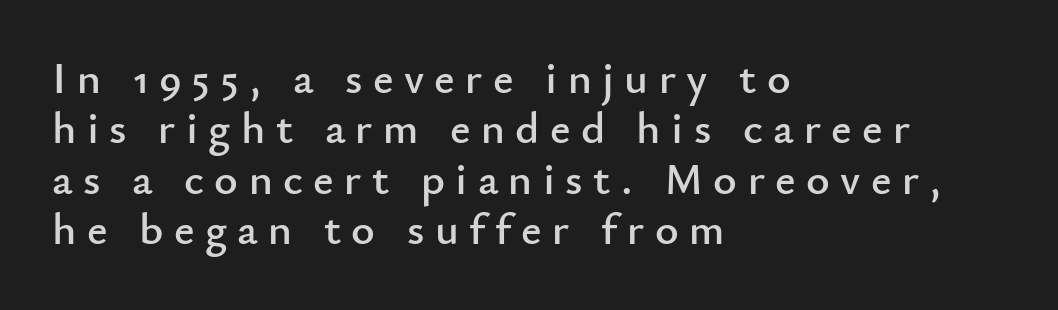
Q: Is the text italic (slanted)? A: No, it is upright.
Q: Is the typeface a serif or a sans-serif typeface? A: Sans-serif.
Q: Is the text underlined? A: No.
Q: How is the paragraph aligned? A: Left-aligned.
Q: Is the spacing between letters normal or unusually wide? A: Unusually wide.
Q: Is the spacing between lines tight, normal or loose? A: Tight.
Q: Width (condensed, normal, or wide)? A: Normal.
Q: Stroke contrast? A: Low.
Q: x-height? A: Small.
Q: Monospaced? A: No.
